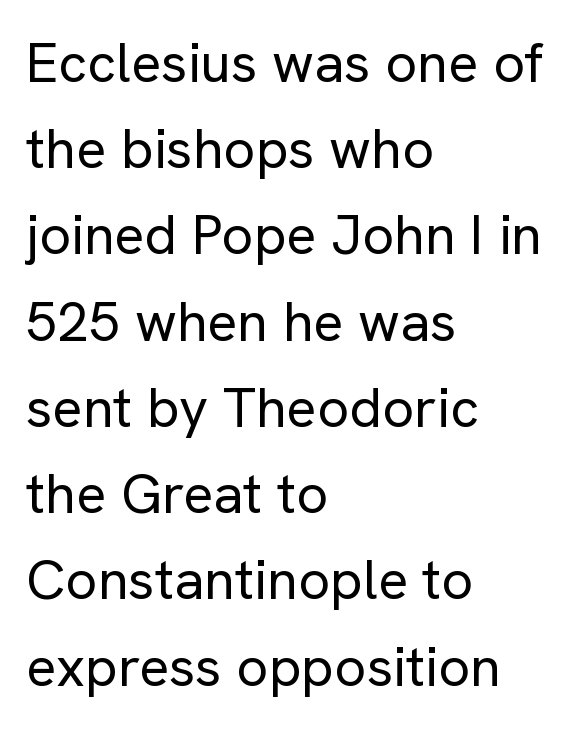
The image shows 56 px regular-weight sans-serif type, upright; set left-aligned, normal line spacing (1.54x), normal letter spacing, not underlined; low stroke contrast and a medium x-height.
